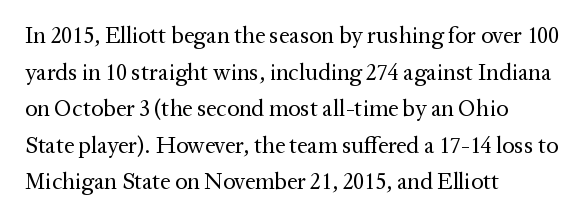
Q: Is the text bold? A: No.
Q: Is the text italic (slanted)? A: No, it is upright.
Q: Is the text underlined? A: No.
Q: How is the paragraph aligned? A: Left-aligned.
Q: Is the spacing between letters normal or unusually wide? A: Normal.
Q: Is the spacing between lines tight, normal or loose? A: Normal.
